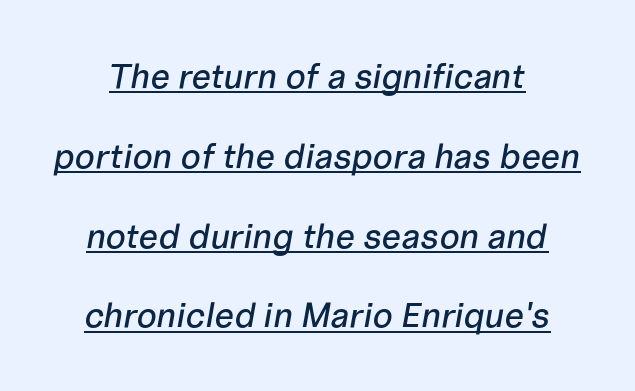
Q: Is the text italic (slanted)? A: Yes, it leans right by about 10 degrees.
Q: Is the text underlined? A: Yes.
Q: Is the spacing between letters normal or unusually wide? A: Normal.
Q: Is the spacing between lines tight, normal or loose? A: Loose.
Q: Width (condensed, normal, or wide)? A: Normal.
Q: Stroke contrast? A: Low.
Q: x-height? A: Medium.
Q: Monospaced? A: No.
